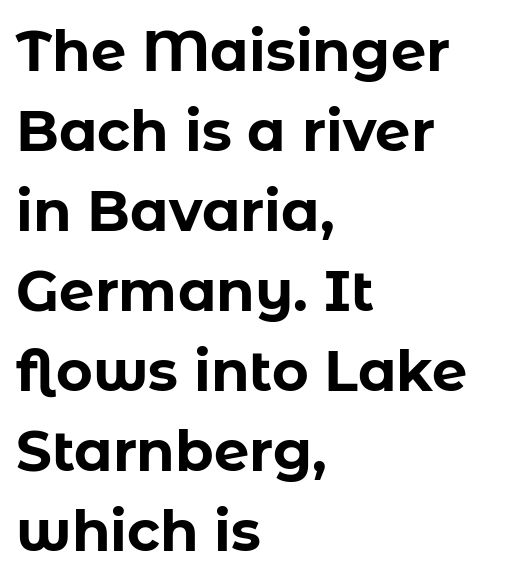
The typesetter chose a ragged-right arrangement here. Rule under the text: the space is simply empty. Serifs: no, the terminals of the letterforms are clean. Is there much room between lines? A standard amount, neither cramped nor airy.
